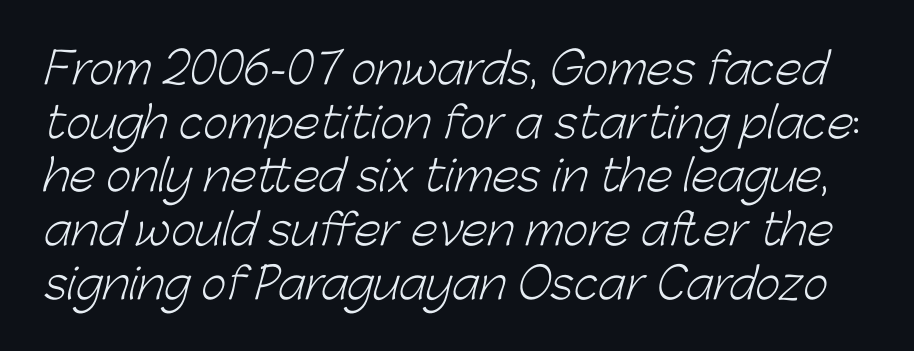
{"serif": "no", "bold": "no", "weight": "light", "width": "normal", "stroke_contrast": "low", "x_height": "medium", "monospaced": "no", "underline": "no", "line_spacing": "normal", "line_spacing_ratio": 1.25, "letter_spacing": "normal", "letter_spacing_em": 0.0, "glyph_px": 43}
